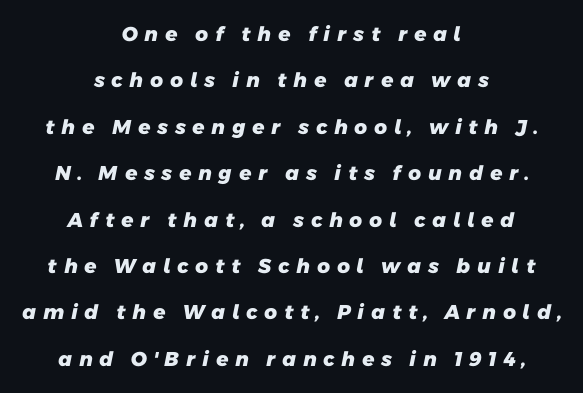
Q: Is the text bold? A: Yes.
Q: Is the text underlined? A: No.
Q: How is the paragraph aligned? A: Centered.
Q: Is the spacing between letters normal or unusually wide? A: Unusually wide.
Q: Is the spacing between lines tight, normal or loose? A: Loose.
